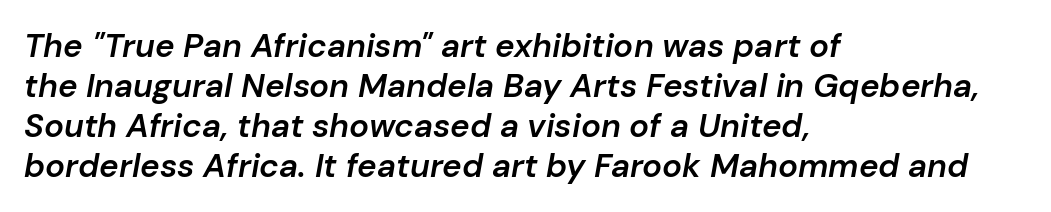
The image shows 33 px semibold type, italic (leaning right); set left-aligned, line spacing 1.21x, normal letter spacing, not underlined; low stroke contrast and a medium x-height.
